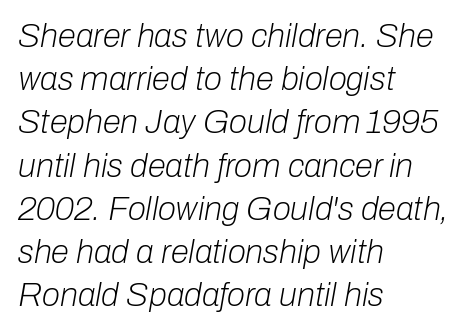
{"italic": "yes", "lean": "right", "slant_degrees": 10, "bold": "no", "weight": "light", "width": "normal", "stroke_contrast": "low", "x_height": "medium", "monospaced": "no", "underline": "no", "align": "left", "line_spacing": "normal", "line_spacing_ratio": 1.31, "letter_spacing": "normal", "letter_spacing_em": 0.0, "glyph_px": 33}
